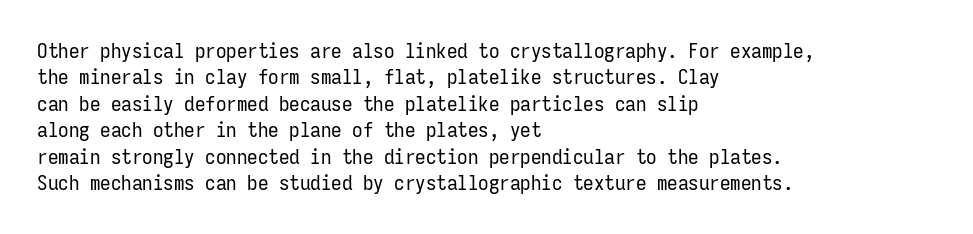
The image shows 21 px text type, upright; set left-aligned, normal line spacing (1.26x), normal letter spacing, not underlined.
